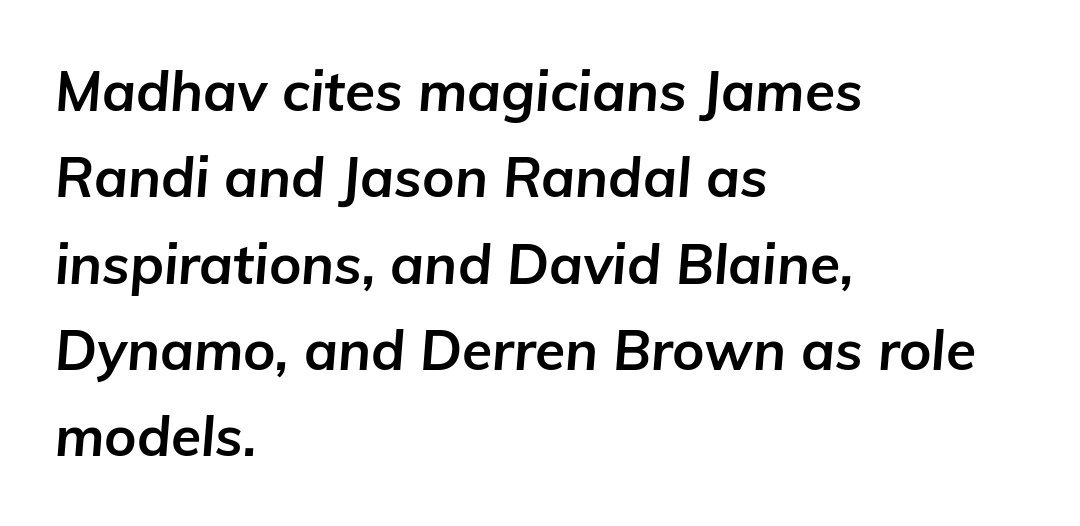
Q: Is the text bold? A: Yes.
Q: Is the text italic (slanted)? A: Yes, it leans right by about 5 degrees.
Q: Is the text underlined? A: No.
Q: How is the paragraph aligned? A: Left-aligned.
Q: Is the spacing between letters normal or unusually wide? A: Normal.
Q: Is the spacing between lines tight, normal or loose? A: Normal.
Q: Width (condensed, normal, or wide)? A: Normal.
Q: Stroke contrast? A: Low.
Q: x-height? A: Medium.
Q: Monospaced? A: No.
